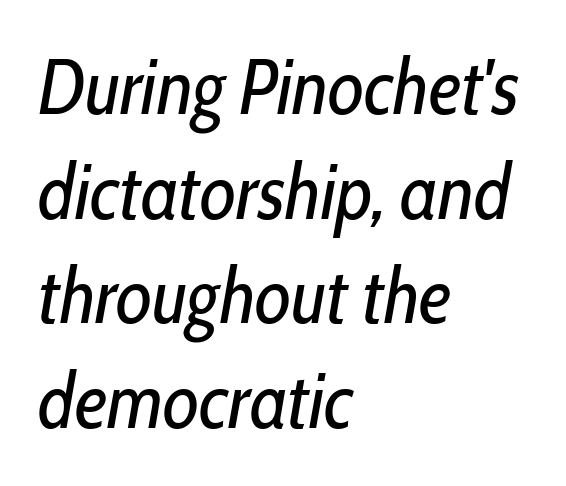
The image shows 78 px regular-weight, condensed type, italic (leaning right); set left-aligned, normal line spacing (1.34x), normal letter spacing, not underlined; low stroke contrast and a medium x-height.
